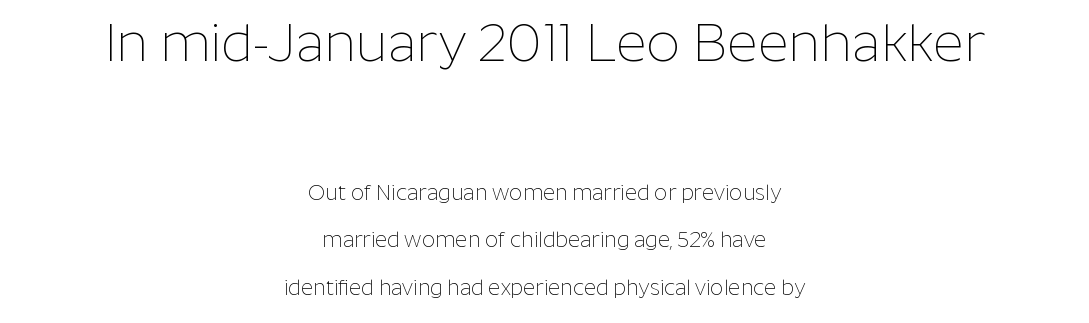
You get the large type first, then a drop to smaller type. Is this a fixed-width face? No — the glyphs have proportional, varying widths. Weight class: somewhere from thin through regular. Has an underline been added? It has not.
